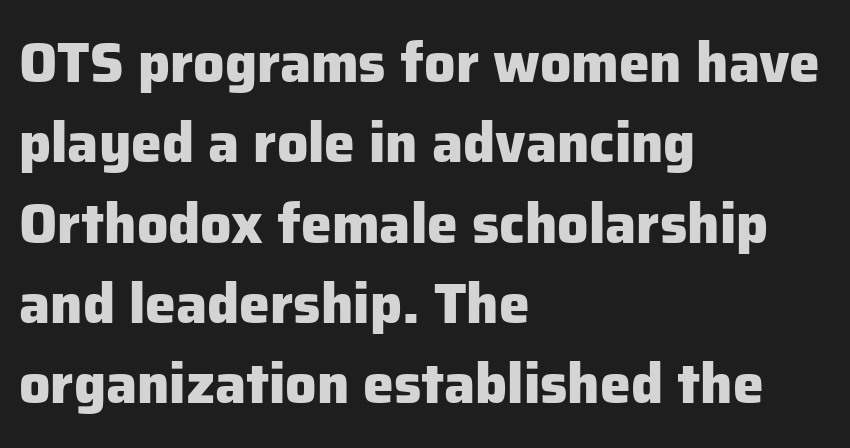
The image shows 55 px heavy sans-serif type, upright; set left-aligned, normal line spacing (1.46x), normal letter spacing, not underlined; low stroke contrast and a medium x-height.
